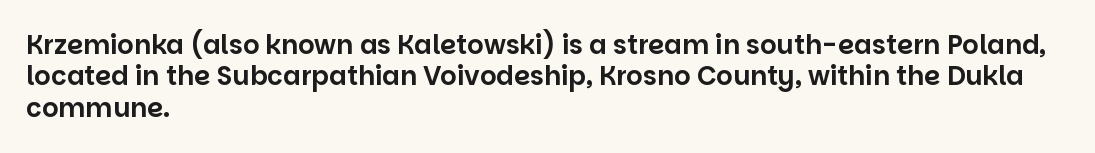
Tracking value appears to be zero — textbook default spacing. Rendered with straight, roman letterforms. Short and long lines alike share a common starting point at left. A bare baseline throughout the passage.
